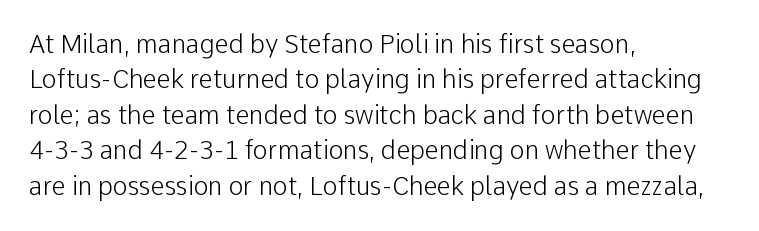
Plain, unruled lines of type. Is the type heavy? It reads as light-to-regular instead. Interline gaps are of average width in this sample. In terms of posture, this sample is upright. These lines are set flush left with a ragged right edge. Nothing unusual about the tracking: characters are spaced as the font intends.
